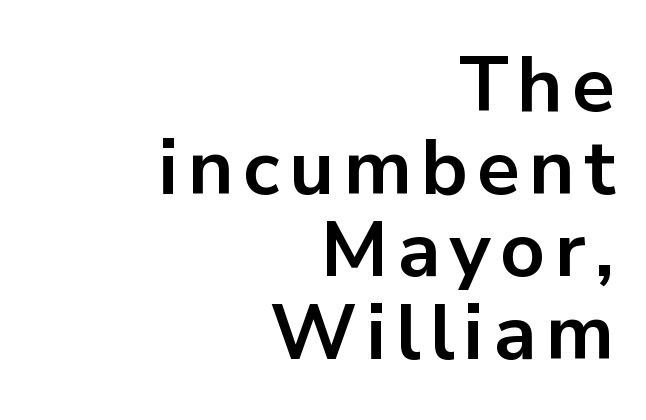
Q: Is the text bold? A: Yes.
Q: Is the text italic (slanted)? A: No, it is upright.
Q: Is the typeface a serif or a sans-serif typeface? A: Sans-serif.
Q: Is the text underlined? A: No.
Q: How is the paragraph aligned? A: Right-aligned.
Q: Is the spacing between lines tight, normal or loose? A: Tight.
Q: Width (condensed, normal, or wide)? A: Normal.
Q: Stroke contrast? A: Low.
Q: x-height? A: Medium.
Q: Monospaced? A: No.
